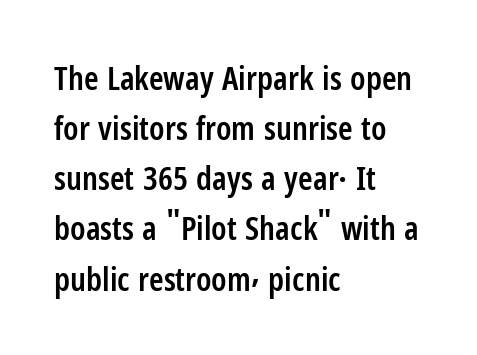
Q: Is the text bold? A: Semi-bold.
Q: Is the text italic (slanted)? A: No, it is upright.
Q: Is the typeface a serif or a sans-serif typeface? A: Sans-serif.
Q: Is the text underlined? A: No.
Q: How is the paragraph aligned? A: Left-aligned.
Q: Is the spacing between letters normal or unusually wide? A: Normal.
Q: Is the spacing between lines tight, normal or loose? A: Normal.
Q: Width (condensed, normal, or wide)? A: Condensed.
Q: Stroke contrast? A: Low.
Q: x-height? A: Medium.
Q: Monospaced? A: No.
